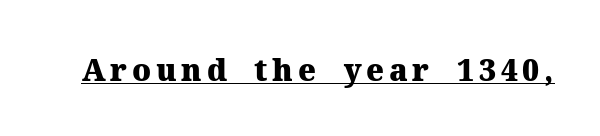
Q: Is the text bold? A: Yes.
Q: Is the text italic (slanted)? A: No, it is upright.
Q: Is the typeface a serif or a sans-serif typeface? A: Serif.
Q: Is the text underlined? A: Yes.
Q: Width (condensed, normal, or wide)? A: Normal.
Q: Stroke contrast? A: Medium.
Q: x-height? A: Medium.
Q: Monospaced? A: No.
